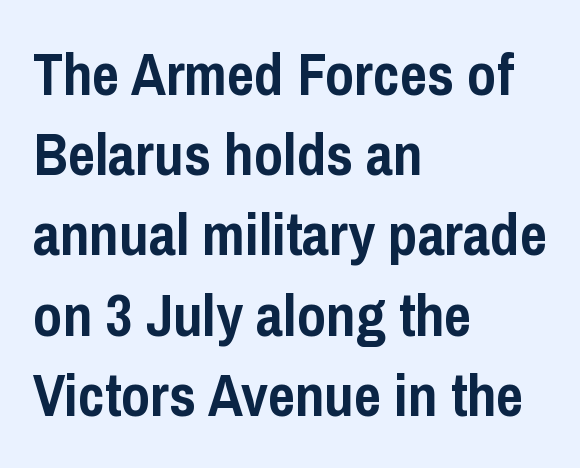
Each line starts at the same left margin while the right side varies. Only glyphs here, with clear space below each row. Caption: standard tracking, unaltered. In terms of weight, the rendering is a true, heavy bold. These lines are rendered in a variable-pitch font.
